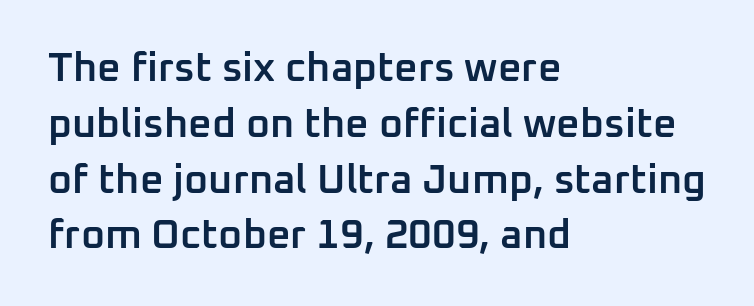
The type is set solid horizontally, with unmodified tracking. Does the copy run flush right? No — it runs flush left. Varying glyph widths throughout — classic text-font behaviour. Italic: no, the glyphs are upright roman. The glyphs are unaccompanied by any horizontal stroke below them. Stroke thickness is moderately raised; the sample reads as semibold.
